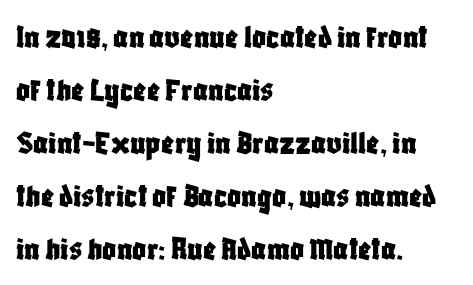
The image shows 34 px condensed sans-serif type, upright; set left-aligned, normal line spacing (1.56x), normal letter spacing, not underlined; low stroke contrast and a large x-height.
